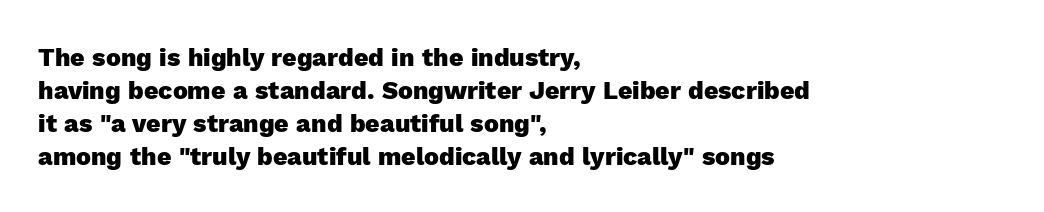
A full-strength bold gives these letters their thick strokes. The gaps between neighbouring characters are ordinary and unremarkable. The lines sit at an ordinary, default distance from one another. Descender tails drop into unmarked territory.
